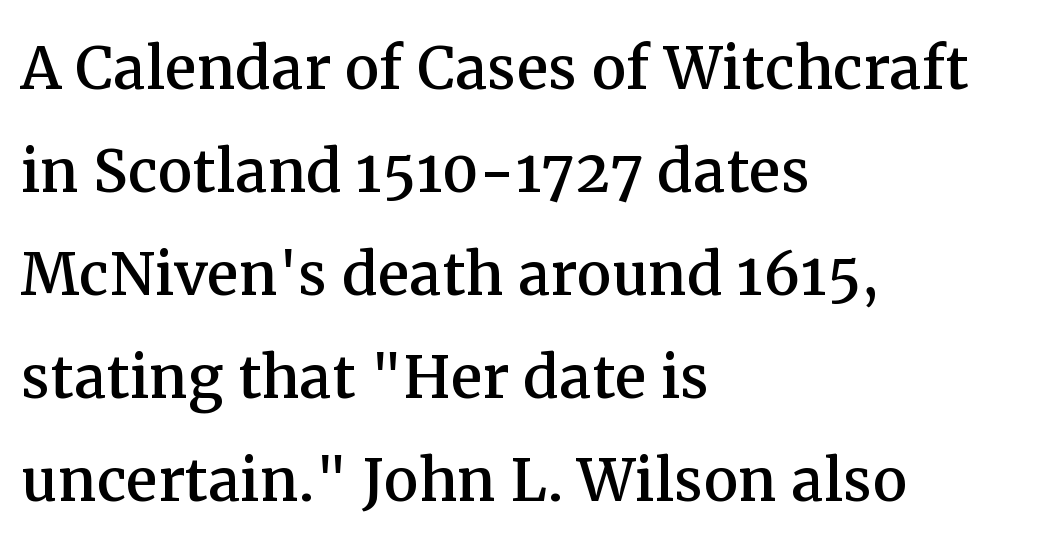
Q: Is the text italic (slanted)? A: No, it is upright.
Q: Is the typeface a serif or a sans-serif typeface? A: Serif.
Q: Is the text underlined? A: No.
Q: How is the paragraph aligned? A: Left-aligned.
Q: Is the spacing between letters normal or unusually wide? A: Normal.
Q: Is the spacing between lines tight, normal or loose? A: Normal.
Q: Width (condensed, normal, or wide)? A: Normal.
Q: Stroke contrast? A: Medium.
Q: x-height? A: Medium.
Q: Monospaced? A: No.
